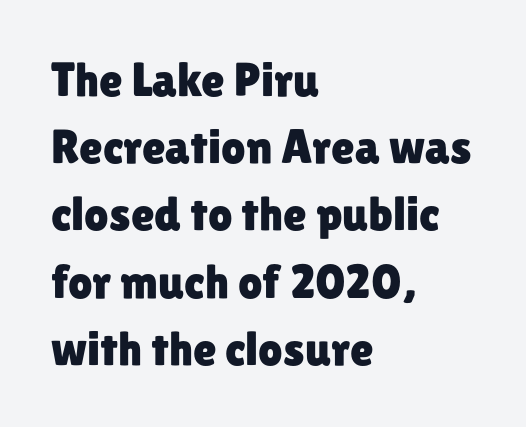
The letters sit at their default tracking, neither squeezed nor spread. Nope, no serifs anywhere on these letters. The setting favours the left margin, as ordinary paragraphs usually do. Evenly set lines give the paragraph a standard silhouette.
